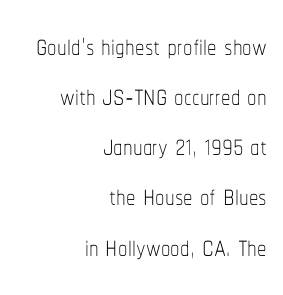
Q: Is the text bold? A: No.
Q: Is the text italic (slanted)? A: No, it is upright.
Q: Is the text underlined? A: No.
Q: How is the paragraph aligned? A: Right-aligned.
Q: Is the spacing between letters normal or unusually wide? A: Normal.
Q: Is the spacing between lines tight, normal or loose? A: Normal.
Q: Width (condensed, normal, or wide)? A: Condensed.
Q: Stroke contrast? A: Low.
Q: x-height? A: Medium.
Q: Monospaced? A: No.
